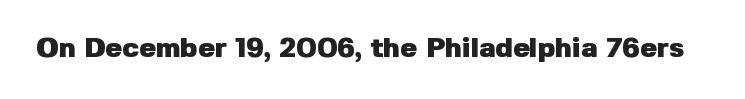
Is the type bold? Yes — the strokes are clearly thick and heavy. In terms of letterspacing, this is plain default setting. The space directly below the letters is spotless. Check where the strokes stop: nothing finishes them off — pure sans. Each letter keeps its own natural width here, so spacing adapts to shape.
